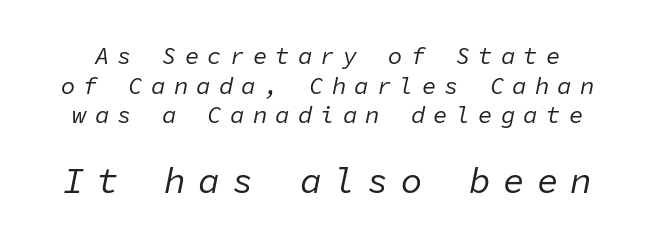
The image shows 36 px regular-weight type, italic (leaning right), monospaced; set line spacing 1.23x, unusually wide letter spacing (+0.34 em), not underlined; the second (bottom) block is 1.5x larger; low stroke contrast and a medium x-height.
